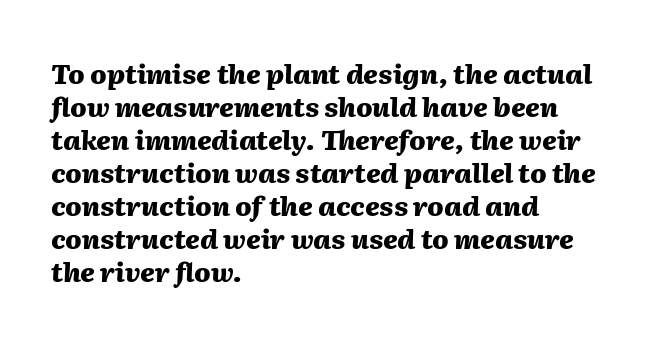
Check under the words: just untouched page. The rendering anchors every line to the left-hand side. Every letter is thick-stroked: bold, no question. Designer's note — italics engaged. This rendering leaves character spacing at its baseline value.
